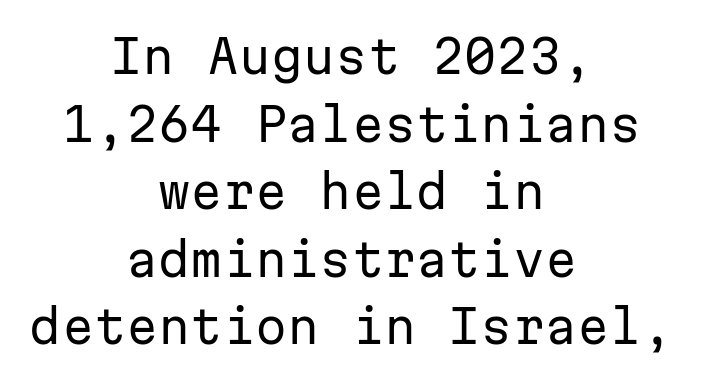
Q: Is the text bold? A: No.
Q: Is the text italic (slanted)? A: No, it is upright.
Q: Is the typeface a serif or a sans-serif typeface? A: Sans-serif.
Q: Is the text underlined? A: No.
Q: How is the paragraph aligned? A: Centered.
Q: Is the spacing between letters normal or unusually wide? A: Normal.
Q: Is the spacing between lines tight, normal or loose? A: Normal.
Q: Width (condensed, normal, or wide)? A: Normal.
Q: Stroke contrast? A: Low.
Q: x-height? A: Medium.
Q: Monospaced? A: Yes.
